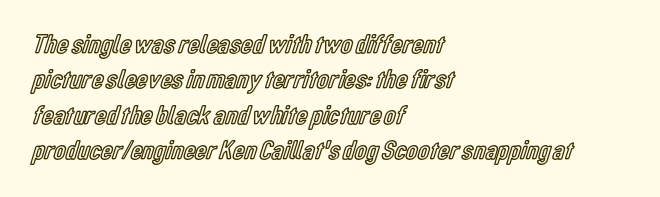
Q: Is the text italic (slanted)? A: Yes.
Q: Is the text underlined? A: No.
Q: How is the paragraph aligned? A: Left-aligned.
Q: Is the spacing between letters normal or unusually wide? A: Normal.
Q: Is the spacing between lines tight, normal or loose? A: Normal.
